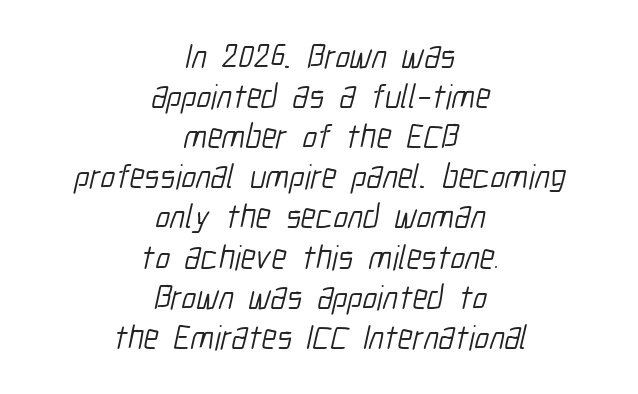
The image shows 34 px light, condensed sans-serif type; set centered, line spacing 1.18x, normal letter spacing, not underlined; low stroke contrast and a medium x-height.
